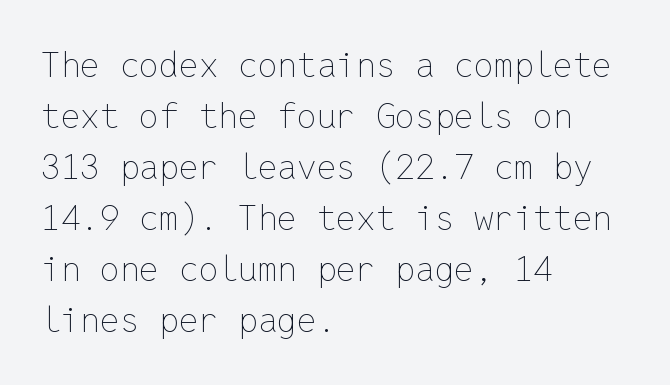
Q: Is the text bold? A: No.
Q: Is the text italic (slanted)? A: No, it is upright.
Q: Is the text underlined? A: No.
Q: How is the paragraph aligned? A: Left-aligned.
Q: Is the spacing between letters normal or unusually wide? A: Normal.
Q: Is the spacing between lines tight, normal or loose? A: Normal.
Q: Width (condensed, normal, or wide)? A: Normal.
Q: Stroke contrast? A: Low.
Q: x-height? A: Medium.
Q: Monospaced? A: Yes.
